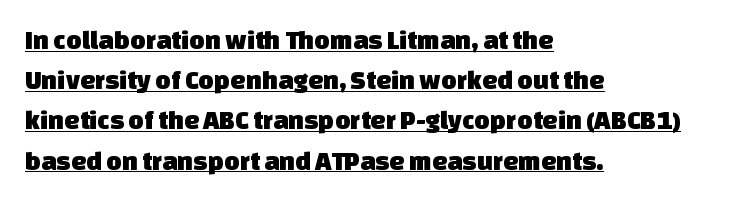
Q: Is the text underlined? A: Yes.
Q: How is the paragraph aligned? A: Left-aligned.
Q: Is the spacing between letters normal or unusually wide? A: Normal.
Q: Is the spacing between lines tight, normal or loose? A: Normal.
